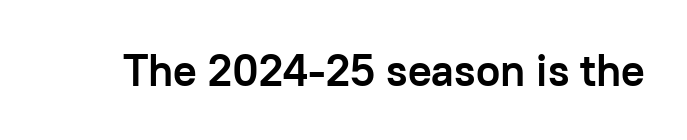
Q: Is the text bold? A: Yes.
Q: Is the text italic (slanted)? A: No, it is upright.
Q: Is the typeface a serif or a sans-serif typeface? A: Sans-serif.
Q: Is the text underlined? A: No.
Q: Is the spacing between letters normal or unusually wide? A: Normal.
Q: Width (condensed, normal, or wide)? A: Normal.
Q: Stroke contrast? A: Low.
Q: x-height? A: Medium.
Q: Monospaced? A: No.
